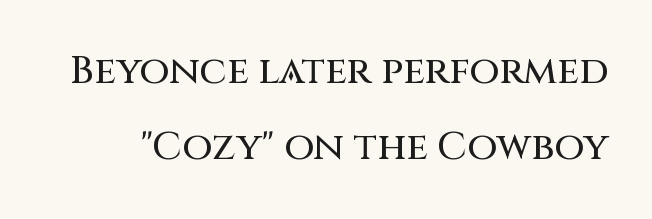
Q: Is the text italic (slanted)? A: No, it is upright.
Q: Is the typeface a serif or a sans-serif typeface? A: Sans-serif.
Q: Is the text underlined? A: No.
Q: Is the spacing between letters normal or unusually wide? A: Normal.
Q: Is the spacing between lines tight, normal or loose? A: Loose.
Q: Width (condensed, normal, or wide)? A: Normal.
Q: Stroke contrast? A: Medium.
Q: x-height? A: Large.
Q: Monospaced? A: No.
